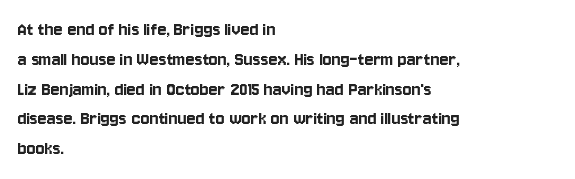
{"italic": "no", "underline": "no", "align": "left", "line_spacing": "normal", "line_spacing_ratio": 1.42, "letter_spacing": "normal", "letter_spacing_em": 0.0, "glyph_px": 21}
